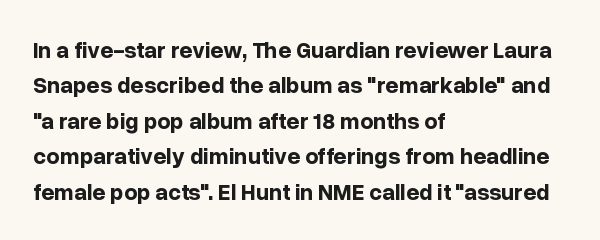
{"italic": "no", "bold": "yes", "underline": "no", "align": "left", "line_spacing": "normal", "line_spacing_ratio": 1.54, "letter_spacing": "normal", "letter_spacing_em": 0.0, "glyph_px": 23}
